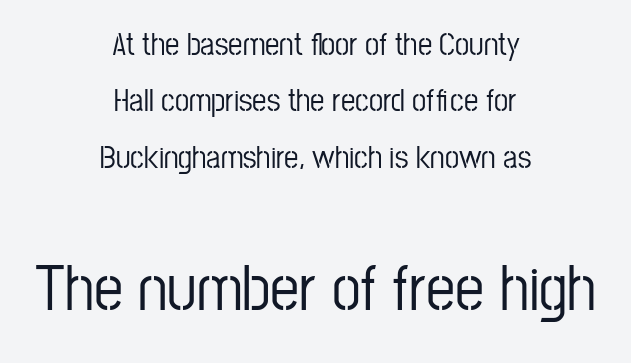
{"serif": "no", "italic": "no", "width": "condensed", "stroke_contrast": "low", "x_height": "medium", "monospaced": "no", "underline": "no", "align": "center", "line_spacing_ratio": 1.76, "letter_spacing": "normal", "letter_spacing_em": 0.0, "larger_block": "second", "size_ratio": 2.03, "glyph_px": 65}
